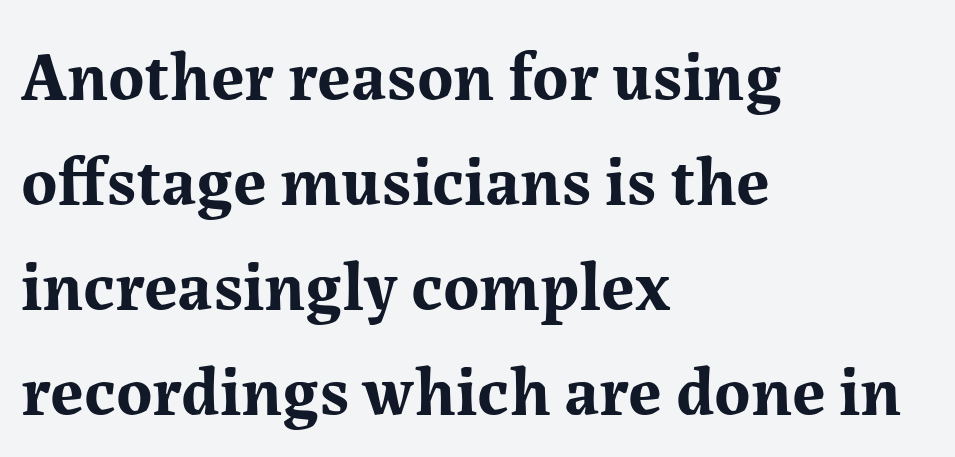
The image shows 69 px bold serif type, upright; set left-aligned, normal line spacing (1.52x), normal letter spacing, not underlined; medium stroke contrast and a medium x-height.
